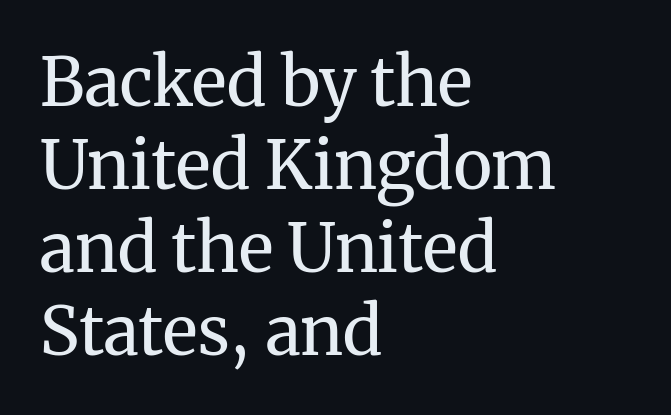
{"serif": "yes", "italic": "no", "bold": "no", "weight": "regular", "width": "normal", "stroke_contrast": "medium", "x_height": "medium", "monospaced": "no", "underline": "no", "align": "left", "line_spacing_ratio": 1.24, "letter_spacing": "normal", "letter_spacing_em": 0.0, "glyph_px": 67}
